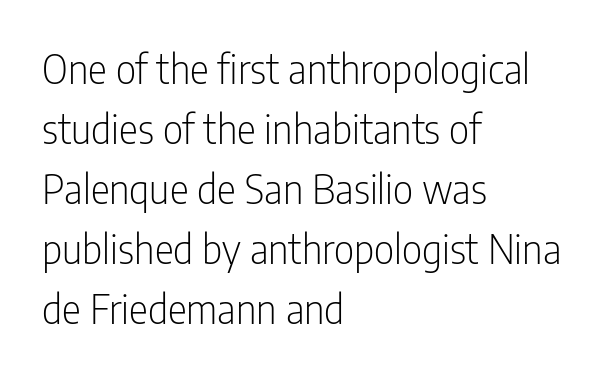
{"serif": "no", "italic": "no", "bold": "no", "weight": "light", "width": "condensed", "stroke_contrast": "low", "x_height": "medium", "monospaced": "no", "underline": "no", "align": "left", "line_spacing": "normal", "line_spacing_ratio": 1.5, "letter_spacing": "normal", "letter_spacing_em": 0.0, "glyph_px": 40}
